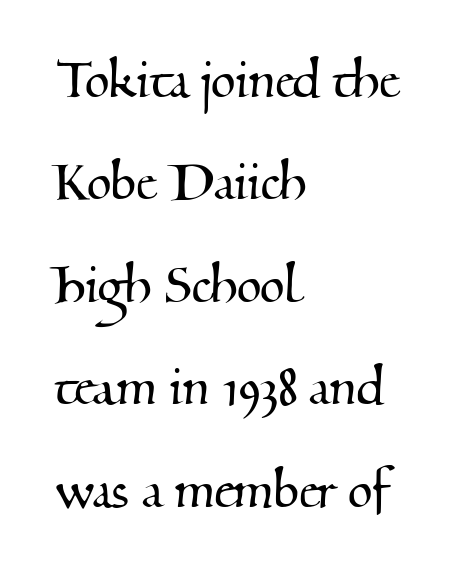
{"serif": "yes", "width": "normal", "stroke_contrast": "medium", "x_height": "small", "monospaced": "no", "underline": "no", "align": "left", "line_spacing": "normal", "line_spacing_ratio": 1.6, "letter_spacing": "normal", "letter_spacing_em": 0.0, "glyph_px": 64}
